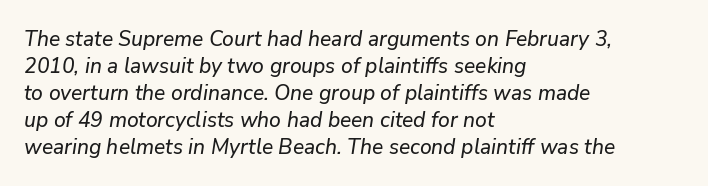
Tall strokes in this sample are angled rather than plumb. The glyphs are unaccompanied by any horizontal stroke below them. Vertically, the passage feels balanced, rows spaced as you'd expect. Every row of glyphs begins at an identical x-position on the left.
